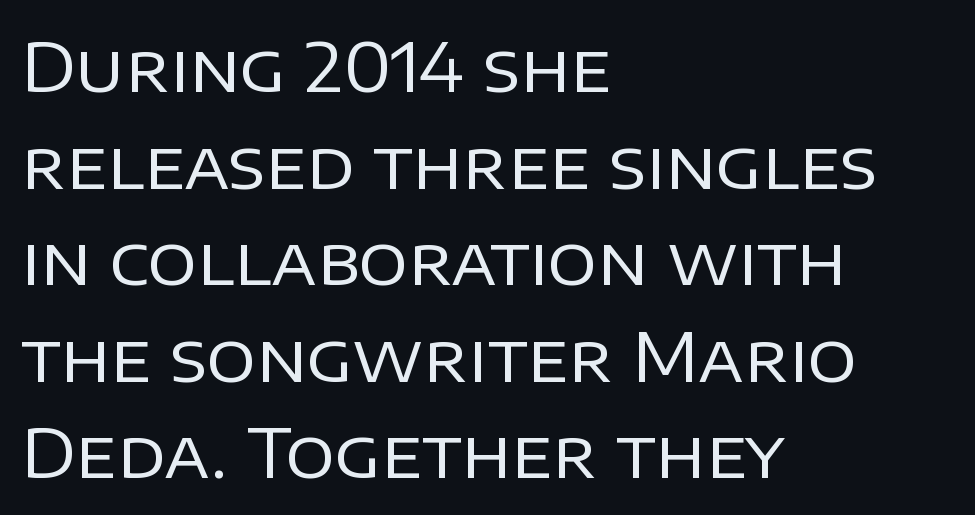
The image shows 68 px regular-weight sans-serif type, upright; set left-aligned, normal line spacing (1.42x), normal letter spacing, not underlined; low stroke contrast and a large x-height.
